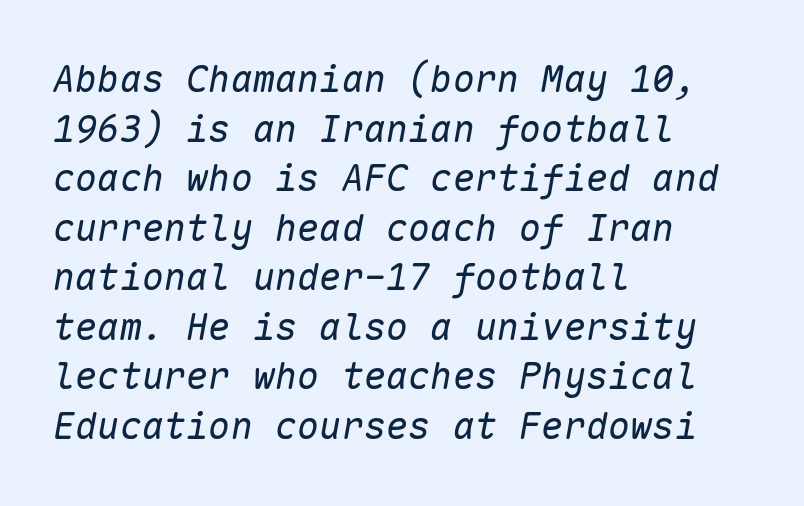
{"italic": "yes", "lean": "right", "slant_degrees": 10, "bold": "no", "weight": "regular", "width": "normal", "stroke_contrast": "low", "x_height": "medium", "monospaced": "yes", "underline": "no", "align": "left", "line_spacing": "normal", "line_spacing_ratio": 1.34, "letter_spacing": "normal", "letter_spacing_em": 0.0, "glyph_px": 37}
